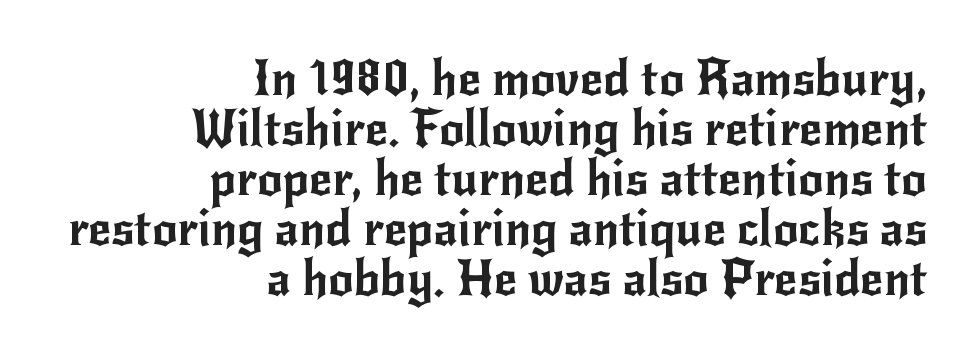
Q: Is the text italic (slanted)? A: No, it is upright.
Q: Is the typeface a serif or a sans-serif typeface? A: Sans-serif.
Q: Is the text underlined? A: No.
Q: How is the paragraph aligned? A: Right-aligned.
Q: Is the spacing between letters normal or unusually wide? A: Normal.
Q: Is the spacing between lines tight, normal or loose? A: Tight.
Q: Width (condensed, normal, or wide)? A: Normal.
Q: Stroke contrast? A: Low.
Q: x-height? A: Small.
Q: Monospaced? A: No.
